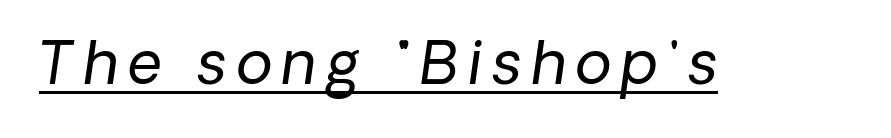
Q: Is the text bold? A: No.
Q: Is the text italic (slanted)? A: Yes, it leans right by about 8 degrees.
Q: Is the text underlined? A: Yes.
Q: Width (condensed, normal, or wide)? A: Normal.
Q: Stroke contrast? A: Low.
Q: x-height? A: Medium.
Q: Monospaced? A: No.
